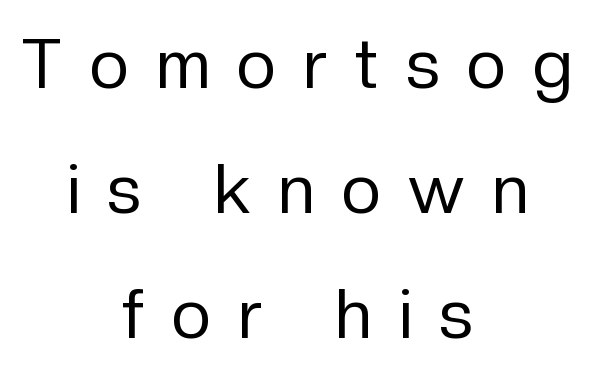
Q: Is the text bold? A: No.
Q: Is the text italic (slanted)? A: No, it is upright.
Q: Is the typeface a serif or a sans-serif typeface? A: Sans-serif.
Q: Is the text underlined? A: No.
Q: How is the paragraph aligned? A: Centered.
Q: Is the spacing between letters normal or unusually wide? A: Unusually wide.
Q: Width (condensed, normal, or wide)? A: Normal.
Q: Stroke contrast? A: Low.
Q: x-height? A: Medium.
Q: Monospaced? A: No.
